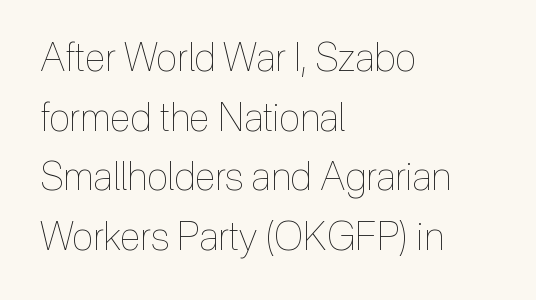
Left-aligned paragraph, ragged on the right. Quick note: interline space is typical. Short note: letters normally spaced. Each row of text sits above clean, open space. Think standard paragraph weight, or any step lighter than that.
